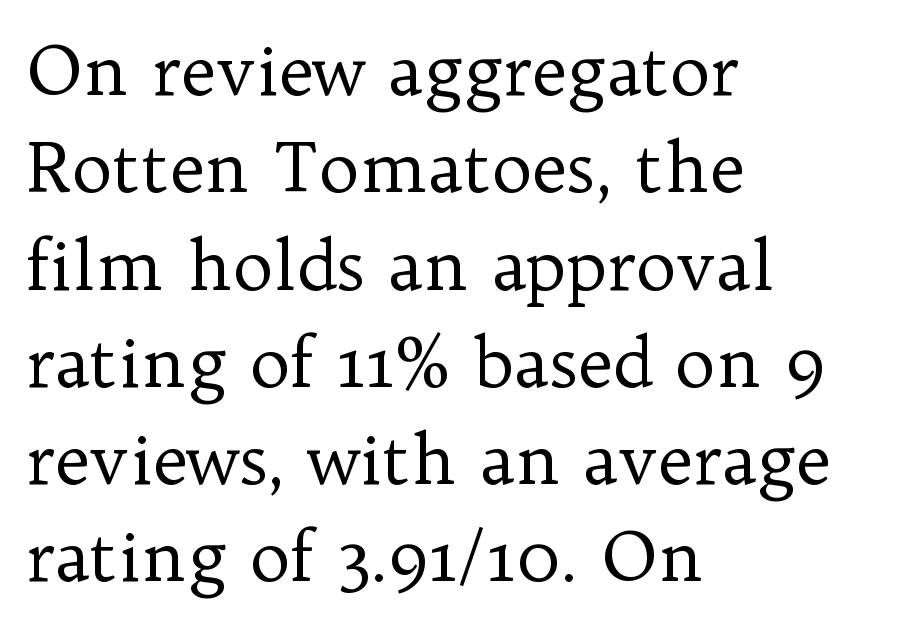
{"serif": "yes", "italic": "no", "bold": "no", "weight": "regular", "width": "normal", "stroke_contrast": "low", "x_height": "medium", "monospaced": "no", "underline": "no", "align": "left", "line_spacing": "normal", "line_spacing_ratio": 1.41, "letter_spacing": "normal", "letter_spacing_em": 0.0, "glyph_px": 69}
